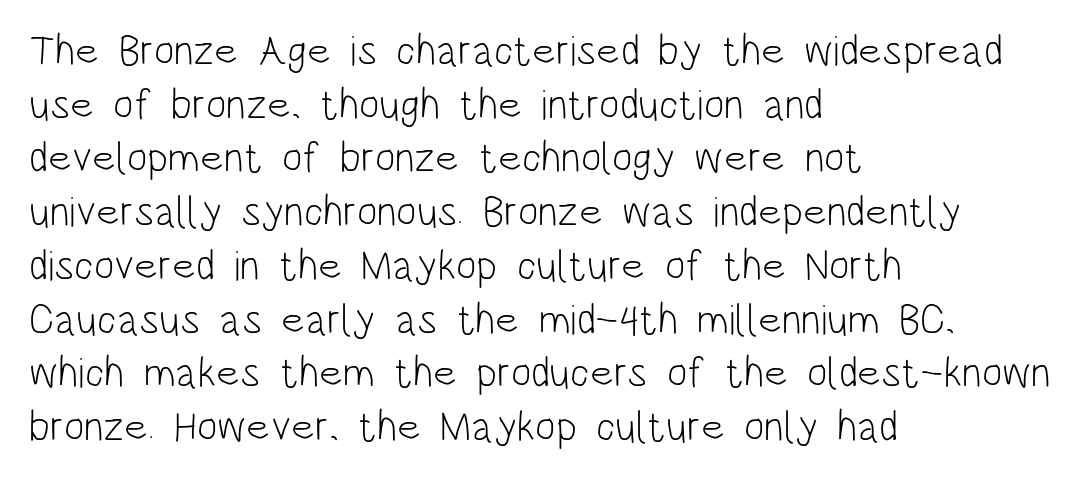
{"serif": "no", "italic": "no", "bold": "no", "weight": "light", "width": "condensed", "stroke_contrast": "low", "x_height": "large", "monospaced": "no", "underline": "no", "align": "left", "line_spacing": "normal", "line_spacing_ratio": 1.25, "letter_spacing": "normal", "letter_spacing_em": 0.0, "glyph_px": 43}
